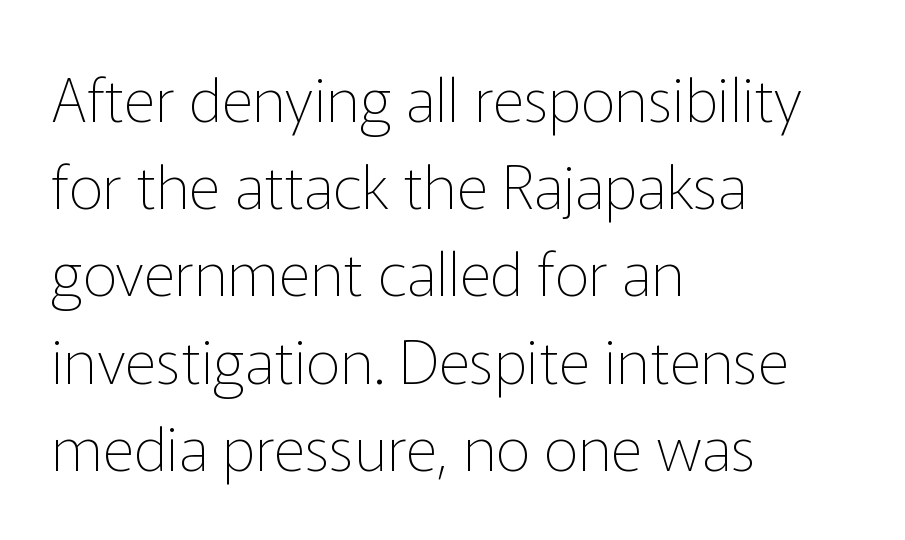
Each letter's strokes conclude bluntly, with no projecting serifs. The foot of each line stays bare and open. Leading matches the norm, producing a regular column. The rendering uses natural spacing where letterforms have individual widths. Does the copy run flush right? No — it runs flush left. Each stroke keeps to a modest, everyday thickness or less.
